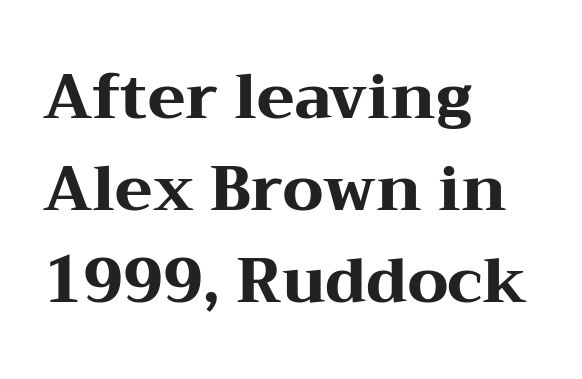
The image shows 62 px heavy, wide serif type, upright; set left-aligned, normal line spacing (1.48x), normal letter spacing, not underlined; medium stroke contrast and a medium x-height.
